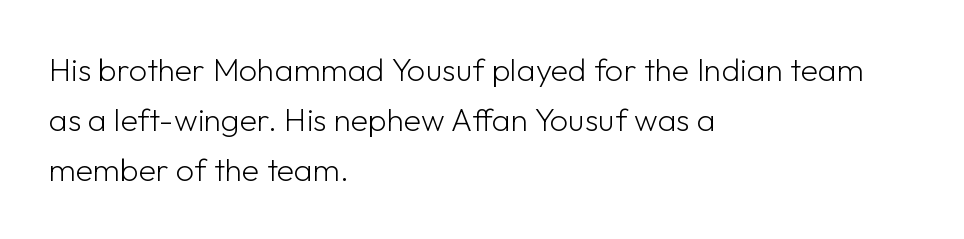
Look at the tracking — it's just the regular setting, nothing added. The string is rendered with underlining switched off. These glyphs show unthickened strokes, regular width or finer. This rendering employs a face without finishing strokes, i.e., a sans-serif. If you drew a ruler down the left edge, every line would touch it. Each letter keeps its own natural width here, so spacing adapts to shape.
